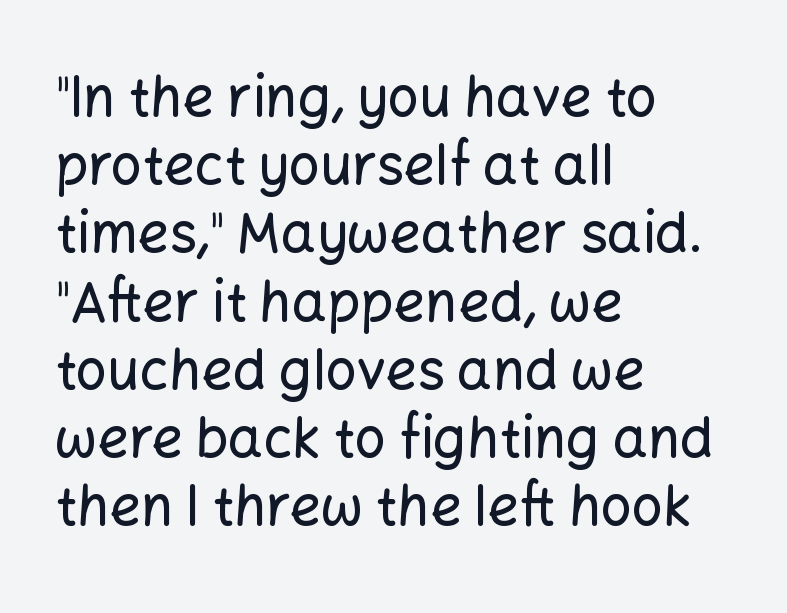
The image shows 55 px sans-serif type, upright; set left-aligned, line spacing 1.24x, normal letter spacing, not underlined; low stroke contrast and a medium x-height.
